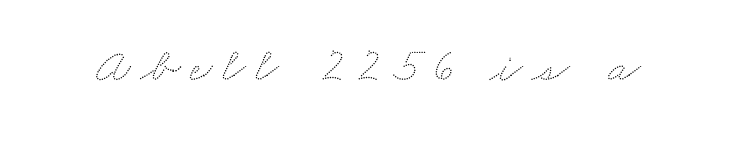
The image shows 48 px wide type; set unusually wide letter spacing (+0.2 em), not underlined; low stroke contrast and a small x-height.
